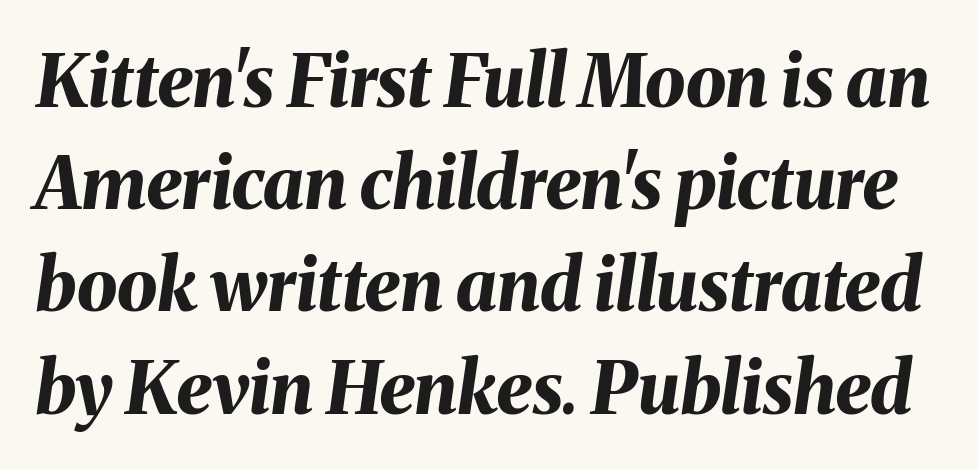
Q: Is the text bold? A: Yes.
Q: Is the text italic (slanted)? A: Yes, it leans right by about 8 degrees.
Q: Is the text underlined? A: No.
Q: Is the spacing between letters normal or unusually wide? A: Normal.
Q: Is the spacing between lines tight, normal or loose? A: Normal.
Q: Width (condensed, normal, or wide)? A: Normal.
Q: Stroke contrast? A: Medium.
Q: x-height? A: Medium.
Q: Monospaced? A: No.
